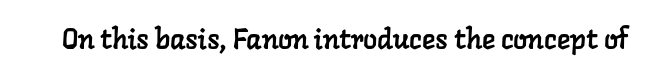
{"serif": "yes", "width": "normal", "stroke_contrast": "low", "x_height": "medium", "monospaced": "no", "underline": "no", "letter_spacing": "normal", "letter_spacing_em": 0.0, "glyph_px": 28}
